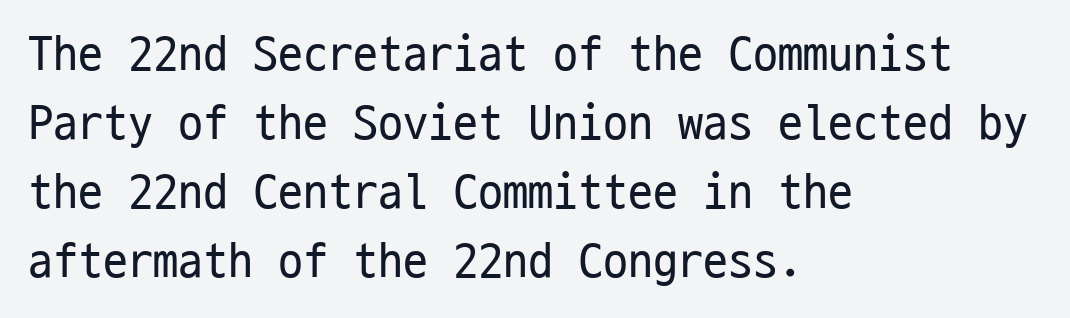
The image shows 50 px regular-weight, condensed sans-serif type, upright, monospaced; set left-aligned, normal line spacing (1.38x), normal letter spacing, not underlined; low stroke contrast and a medium x-height.
